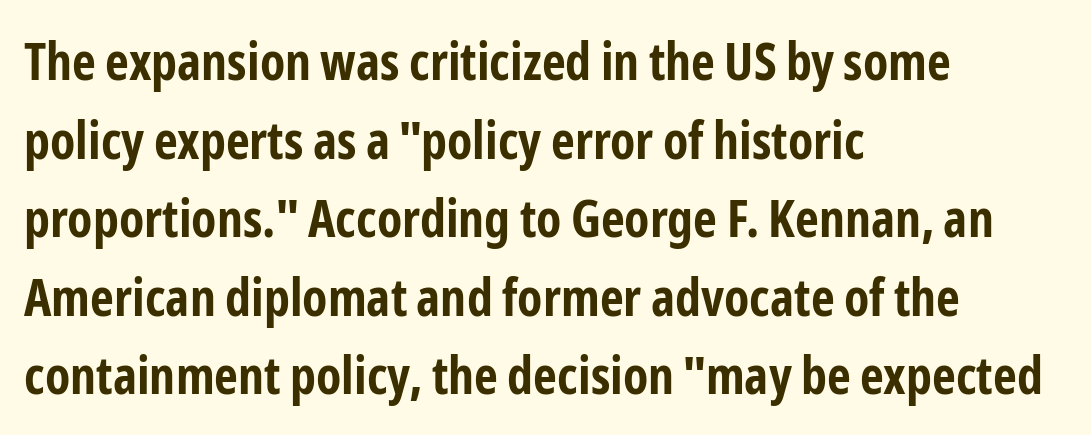
The image shows 52 px bold, condensed sans-serif type, upright; set left-aligned, normal line spacing (1.51x), normal letter spacing, not underlined; low stroke contrast and a medium x-height.
